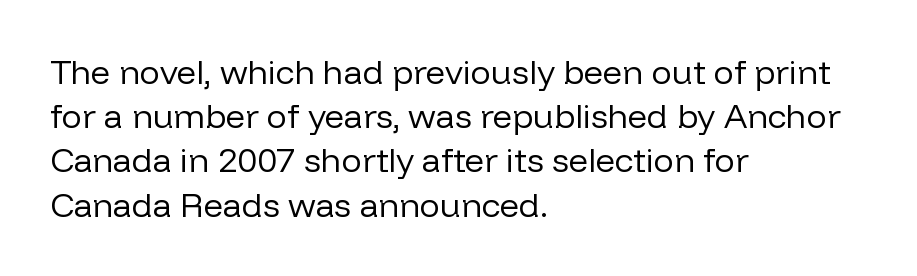
{"serif": "no", "italic": "no", "bold": "no", "weight": "regular", "width": "normal", "stroke_contrast": "low", "x_height": "medium", "monospaced": "no", "underline": "no", "align": "left", "line_spacing": "normal", "line_spacing_ratio": 1.3, "letter_spacing": "normal", "letter_spacing_em": 0.0, "glyph_px": 34}
